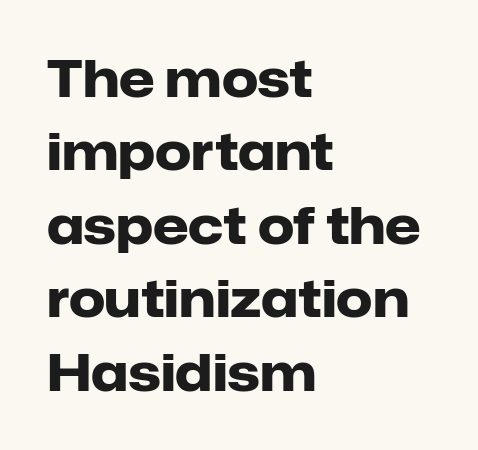
{"serif": "no", "italic": "no", "bold": "yes", "weight": "heavy", "width": "normal", "stroke_contrast": "low", "x_height": "medium", "monospaced": "no", "underline": "no", "align": "left", "line_spacing": "normal", "line_spacing_ratio": 1.44, "letter_spacing": "normal", "letter_spacing_em": 0.0, "glyph_px": 51}
